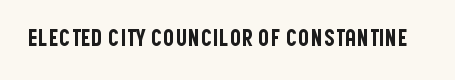
Q: Is the text italic (slanted)? A: No, it is upright.
Q: Is the text underlined? A: No.
Q: Is the spacing between letters normal or unusually wide? A: Normal.
